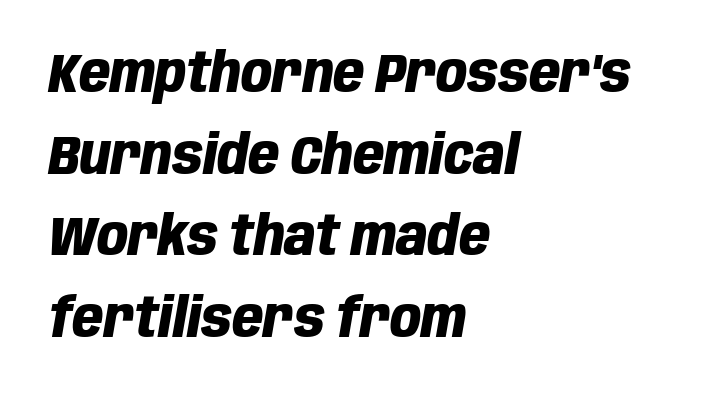
Where is the straight margin? On the left. Students, observe: this is what conventionally led text looks like. Yep, that's italic — everything's leaning. Do the characters align in a grid? No, the font is proportional.
